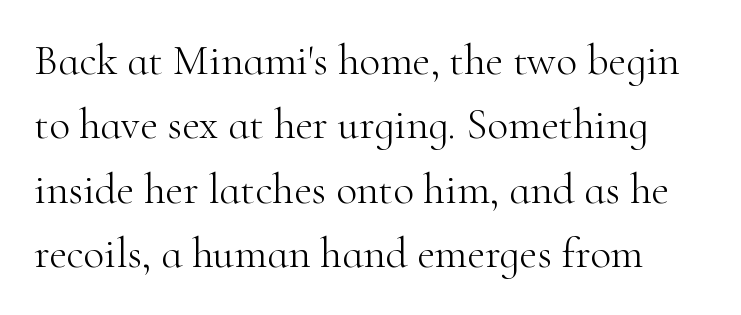
Caption: standard tracking, unaltered. Style check: upright. Interline gaps are of average width in this sample. No letter is thick-stroked: the sample isn't bold. The characters display serif detailing at their extremities.
